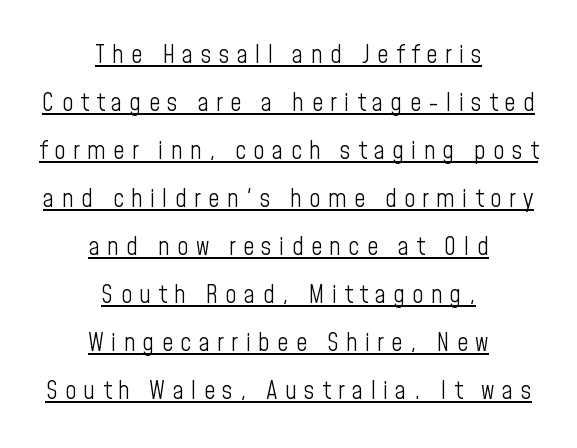
The image shows 25 px text type, upright; set centered, loose line spacing (1.92x), unusually wide letter spacing (+0.29 em), underlined.
